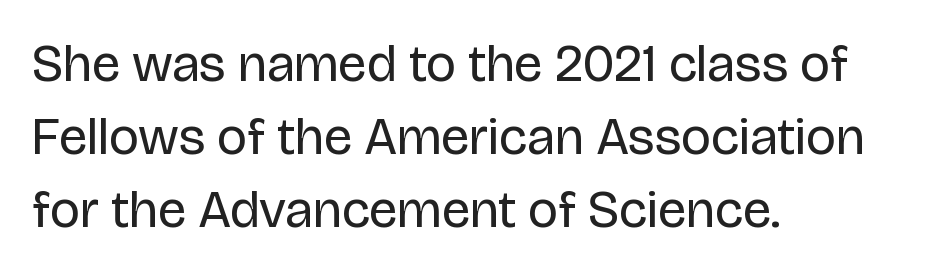
The image shows 52 px regular-weight sans-serif type, upright; set left-aligned, normal line spacing (1.4x), normal letter spacing, not underlined; low stroke contrast and a large x-height.
